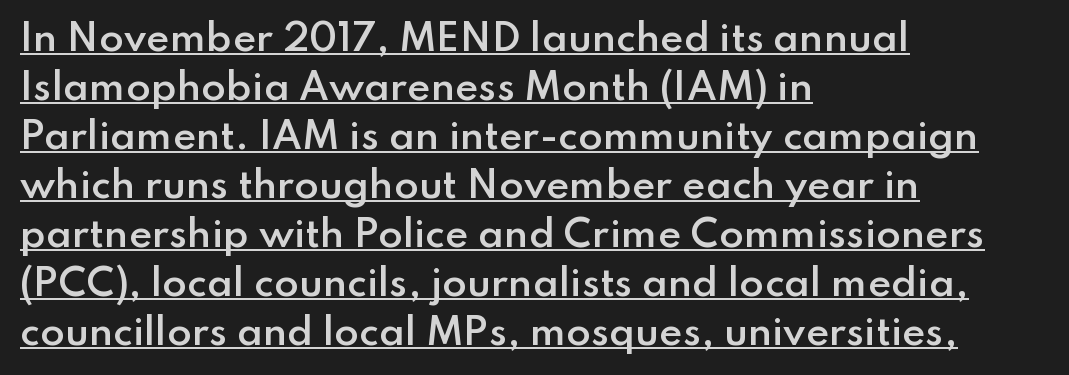
The image shows 36 px semibold sans-serif type, upright; set left-aligned, normal line spacing (1.36x), normal letter spacing, underlined; low stroke contrast and a small x-height.
